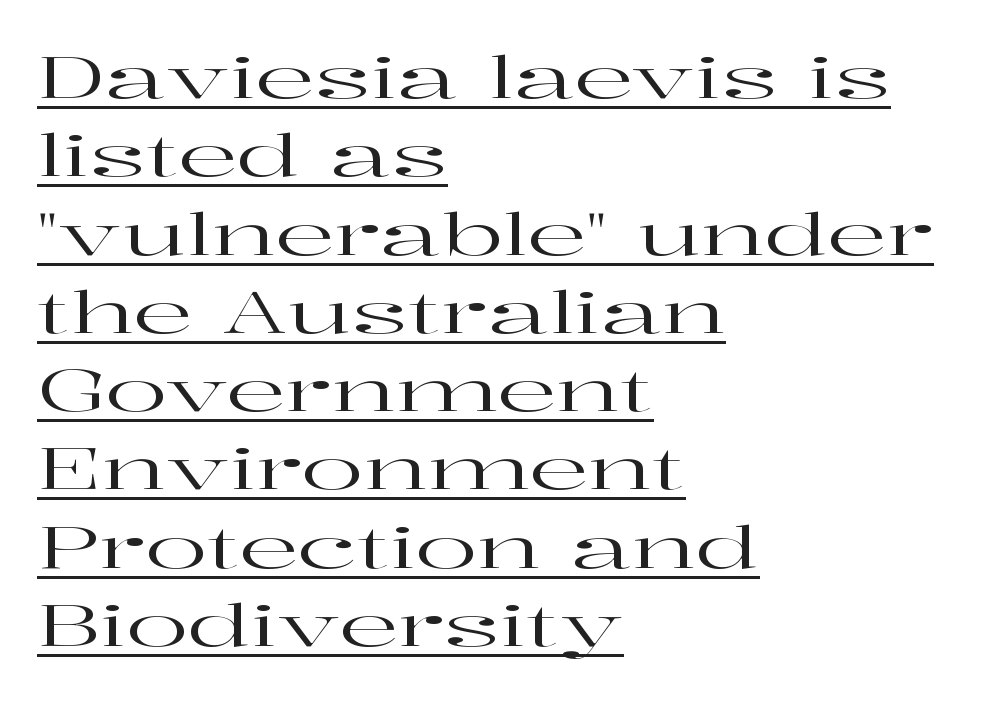
Q: Is the text italic (slanted)? A: No, it is upright.
Q: Is the typeface a serif or a sans-serif typeface? A: Serif.
Q: Is the text underlined? A: Yes.
Q: How is the paragraph aligned? A: Left-aligned.
Q: Is the spacing between letters normal or unusually wide? A: Normal.
Q: Is the spacing between lines tight, normal or loose? A: Normal.
Q: Width (condensed, normal, or wide)? A: Wide.
Q: Stroke contrast? A: High.
Q: x-height? A: Medium.
Q: Monospaced? A: No.
